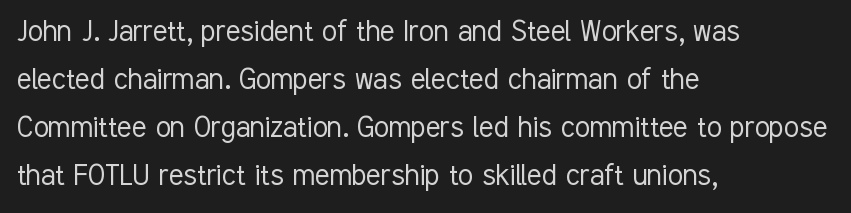
This sample is left-justified, so line endings fall wherever the words run out. Words float on clear page, feet unadorned. Nothing unusual about the tracking: characters are spaced as the font intends. A typesetter would call this proportional, since set widths differ per character. The text was rendered using a sans face with plain stroke endings.
